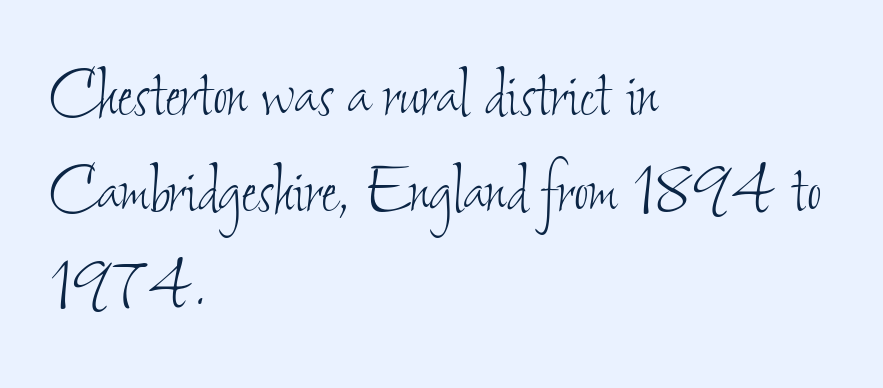
Q: Is the text bold? A: No.
Q: Is the text underlined? A: No.
Q: How is the paragraph aligned? A: Left-aligned.
Q: Is the spacing between letters normal or unusually wide? A: Normal.
Q: Width (condensed, normal, or wide)? A: Condensed.
Q: Stroke contrast? A: Low.
Q: x-height? A: Small.
Q: Monospaced? A: No.
